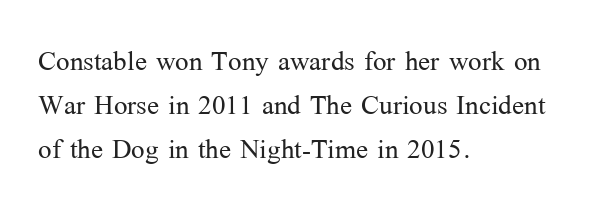
There is no visible air inserted between adjacent glyphs. No extra ink here — the face is not bold. Is the block centered? No — it sits flush against the left margin. These lines were composed using upright roman letters. Each letter keeps its own natural width here, so spacing adapts to shape. What kind of face is this? One with serifs.
